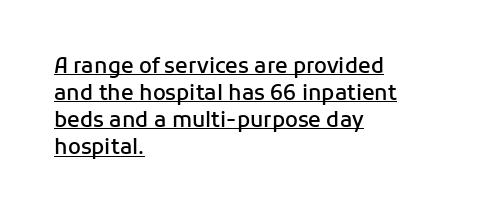
The image shows 21 px text type, upright; set left-aligned, normal line spacing (1.29x), normal letter spacing, underlined.
